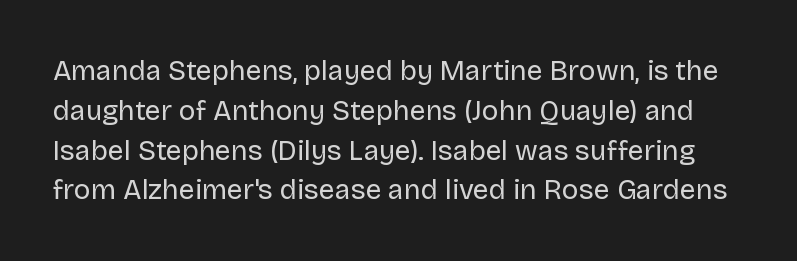
This rendering leaves character spacing at its baseline value. Stems and bowls with no extra thickness — not bold. Honestly, there is no underline to notice here at all. Do the letters lean? They stand straight. The font family rendered here belongs to the sans-serif group. Here the designer chose a conventional face with non-uniform glyph widths.
